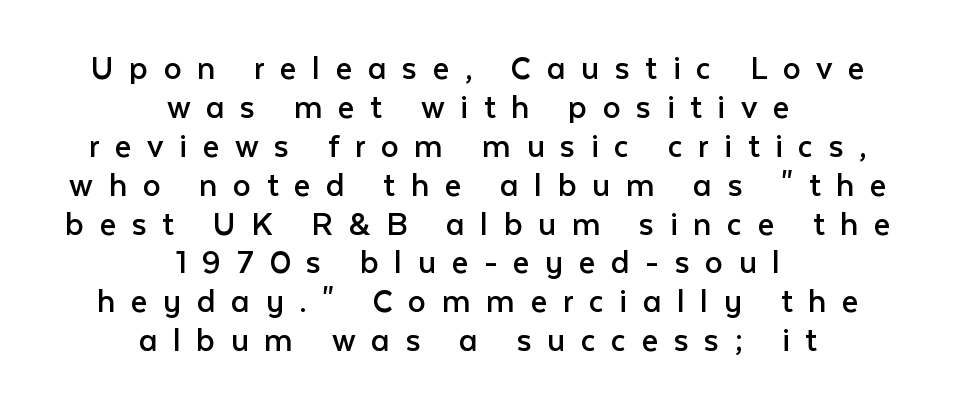
Caption: multi-line text, centered on the measure. Stroke terminals: plain, sans-serif. Any mark beneath the type? The region is blank. The letters stand straight up with perfectly vertical stems. Students, note that the glyphs here are deliberately spaced far apart.
